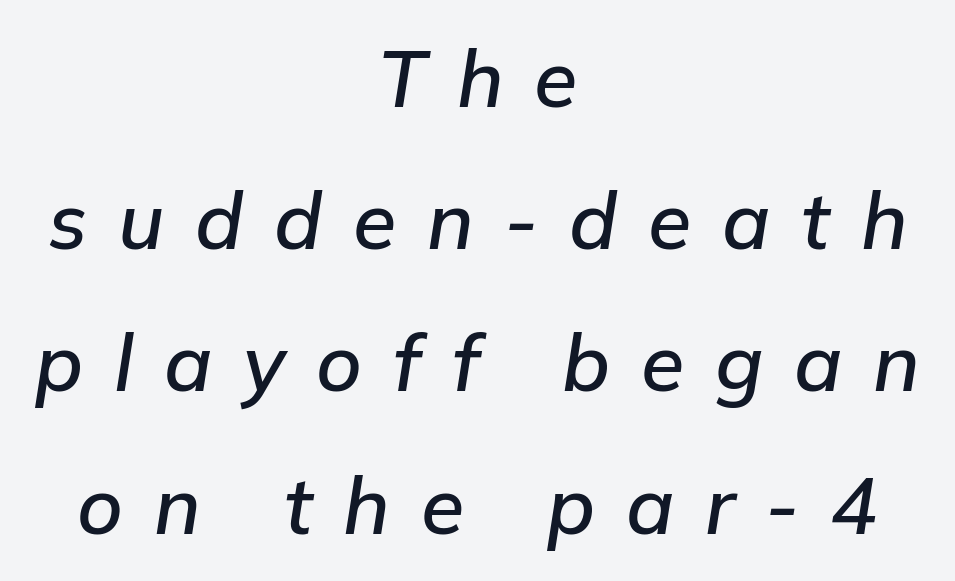
Q: Is the text italic (slanted)? A: Yes, it leans right by about 9 degrees.
Q: Is the text underlined? A: No.
Q: How is the paragraph aligned? A: Centered.
Q: Is the spacing between letters normal or unusually wide? A: Unusually wide.
Q: Width (condensed, normal, or wide)? A: Normal.
Q: Stroke contrast? A: Low.
Q: x-height? A: Medium.
Q: Monospaced? A: No.
